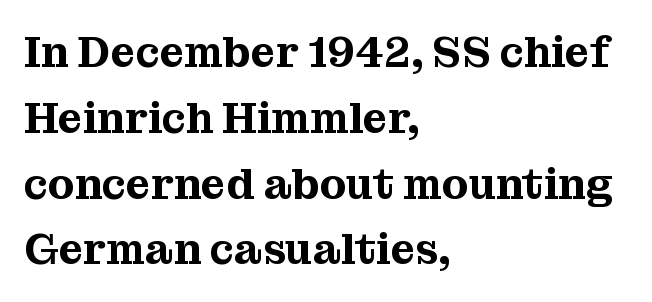
Q: Is the text italic (slanted)? A: No, it is upright.
Q: Is the typeface a serif or a sans-serif typeface? A: Serif.
Q: Is the text underlined? A: No.
Q: How is the paragraph aligned? A: Left-aligned.
Q: Is the spacing between letters normal or unusually wide? A: Normal.
Q: Is the spacing between lines tight, normal or loose? A: Normal.
Q: Width (condensed, normal, or wide)? A: Normal.
Q: Stroke contrast? A: Medium.
Q: x-height? A: Medium.
Q: Monospaced? A: No.
